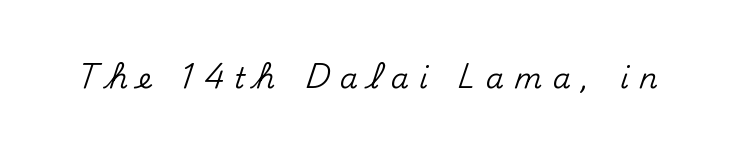
The image shows 29 px sans-serif type; set unusually wide letter spacing (+0.36 em), not underlined; medium stroke contrast and a small x-height.
